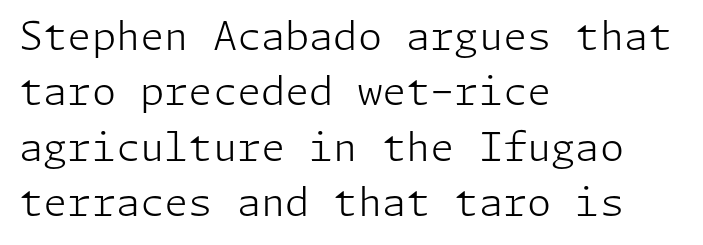
The image shows 39 px light sans-serif type, upright; set left-aligned, normal line spacing (1.42x), normal letter spacing, not underlined; low stroke contrast and a medium x-height.
